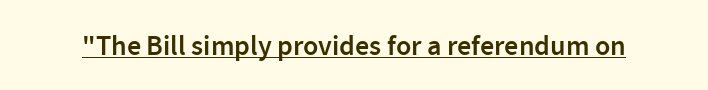
Q: Is the text bold? A: Semi-bold.
Q: Is the text italic (slanted)? A: No, it is upright.
Q: Is the typeface a serif or a sans-serif typeface? A: Sans-serif.
Q: Is the text underlined? A: Yes.
Q: Is the spacing between letters normal or unusually wide? A: Normal.
Q: Width (condensed, normal, or wide)? A: Normal.
Q: x-height? A: Medium.
Q: Monospaced? A: No.
